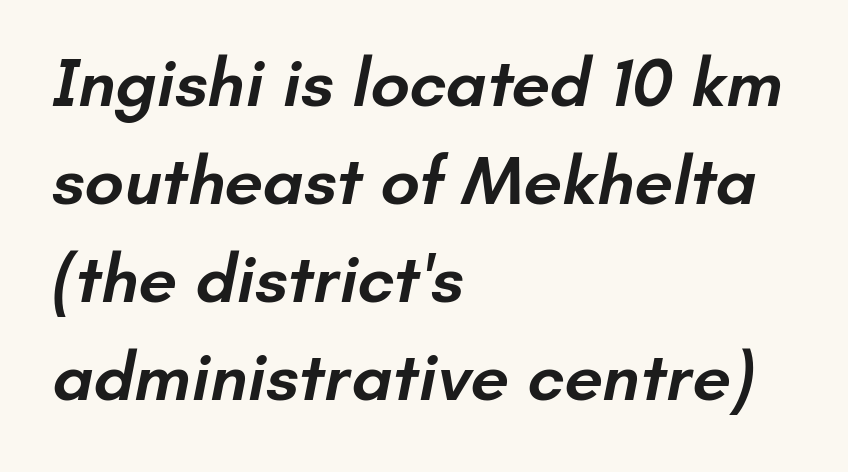
Compared with typical paragraphs, the rows here are spaced about the same. Each letter's strokes conclude bluntly, with no projecting serifs. Character widths vary here, with narrow letters taking less room than wide ones. A clean baseline with only descenders dipping below it. The letters are semibold — heavier than regular but short of a full bold.
